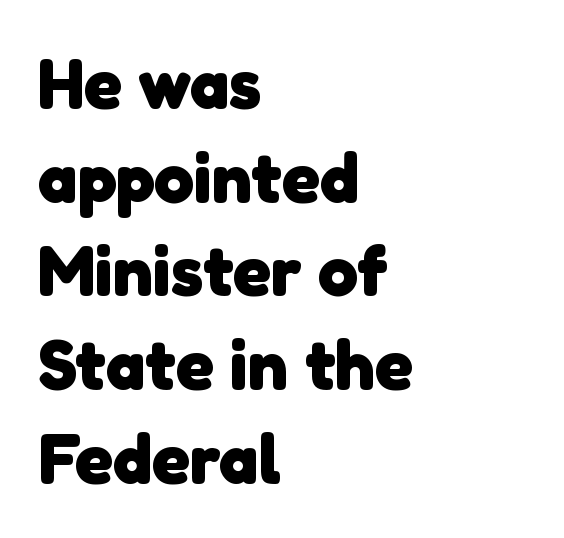
The image shows 71 px heavy sans-serif type; set left-aligned, normal line spacing (1.32x), normal letter spacing, not underlined; low stroke contrast and a medium x-height.
